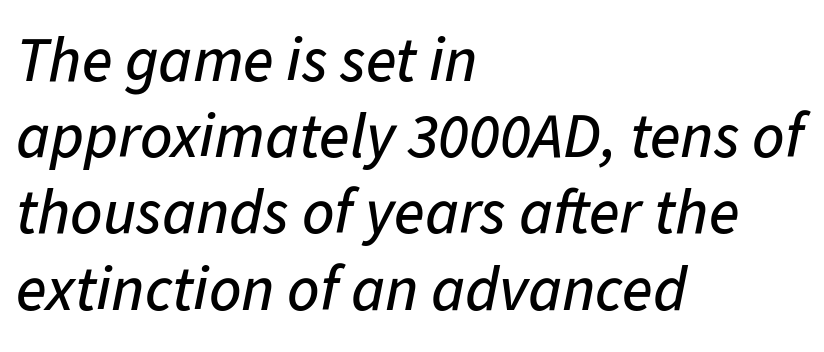
Proportional: the letters do not fall into vertical columns. This sample uses plain, unmodified letter spacing. Teacher's note: observe the even left margin — that is flush-left alignment. Slanted lettering throughout.
